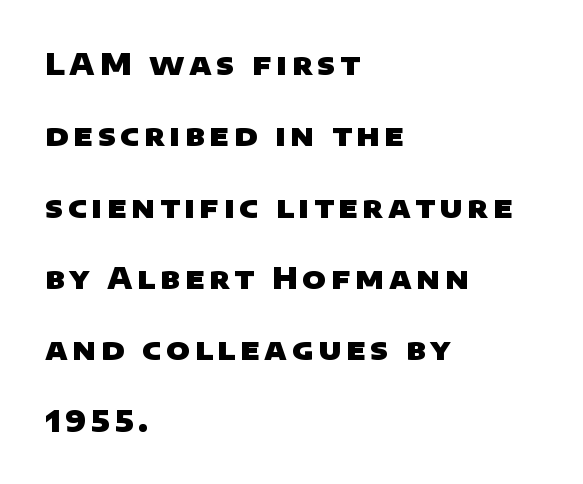
The image shows 29 px heavy, wide sans-serif type; set left-aligned, loose line spacing (2.46x), not underlined; low stroke contrast and a large x-height.
